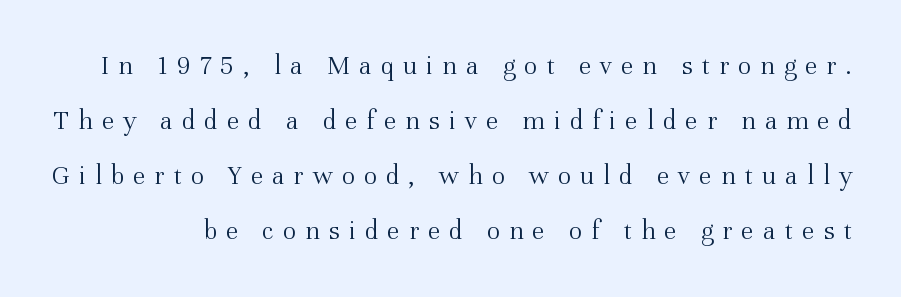
{"serif": "yes", "italic": "no", "bold": "no", "weight": "light", "width": "normal", "stroke_contrast": "medium", "x_height": "medium", "monospaced": "no", "underline": "no", "line_spacing": "loose", "line_spacing_ratio": 1.97, "letter_spacing": "wide", "letter_spacing_em": 0.32, "glyph_px": 28}
